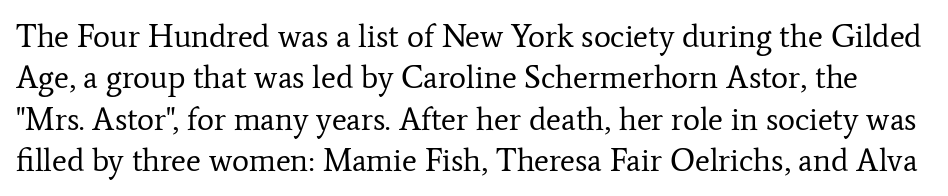
A typesetter would call this zero additional tracking. In terms of posture, this sample is upright. Underline: absent. Character widths vary here, with narrow letters taking less room than wide ones.
